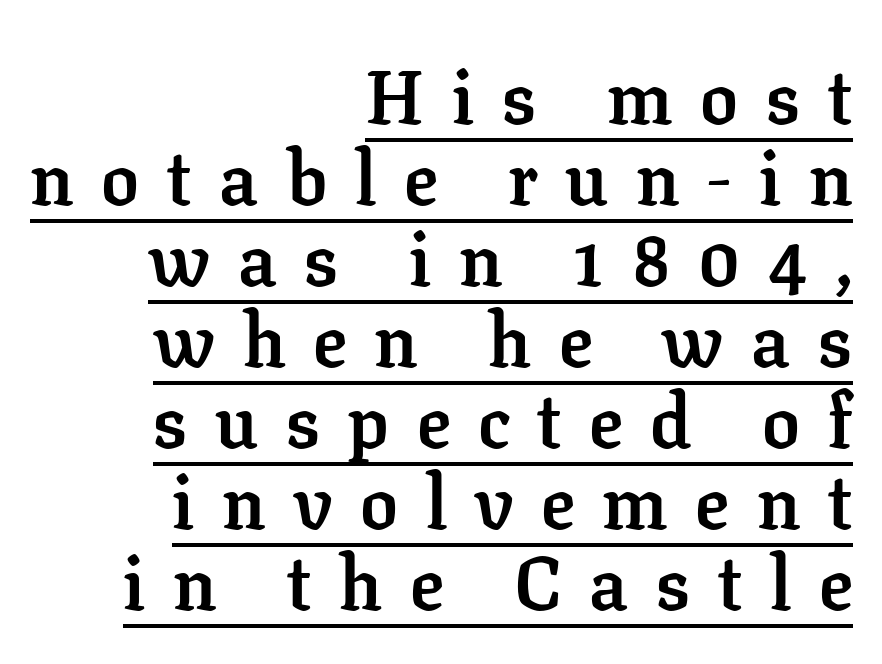
The image shows 75 px semibold serif type, upright; set right-aligned, tight line spacing (1.08x), unusually wide letter spacing (+0.37 em), underlined; low stroke contrast and a medium x-height.
